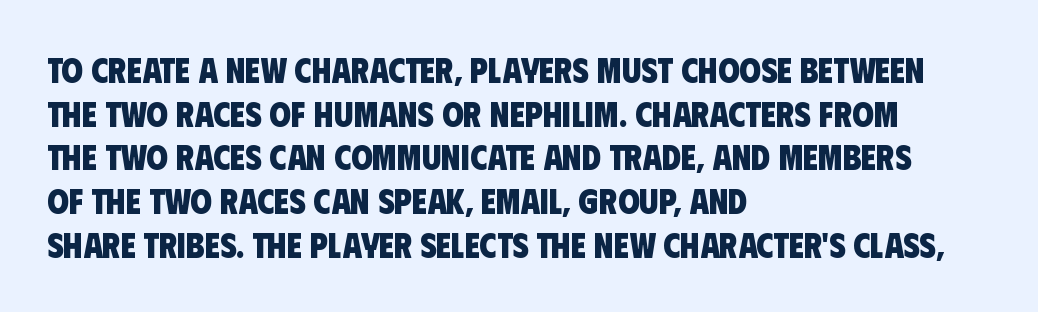
Q: Is the text bold? A: Yes.
Q: Is the typeface a serif or a sans-serif typeface? A: Sans-serif.
Q: Is the text underlined? A: No.
Q: How is the paragraph aligned? A: Left-aligned.
Q: Is the spacing between letters normal or unusually wide? A: Normal.
Q: Is the spacing between lines tight, normal or loose? A: Normal.
Q: Width (condensed, normal, or wide)? A: Condensed.
Q: Stroke contrast? A: Low.
Q: x-height? A: Large.
Q: Monospaced? A: No.
